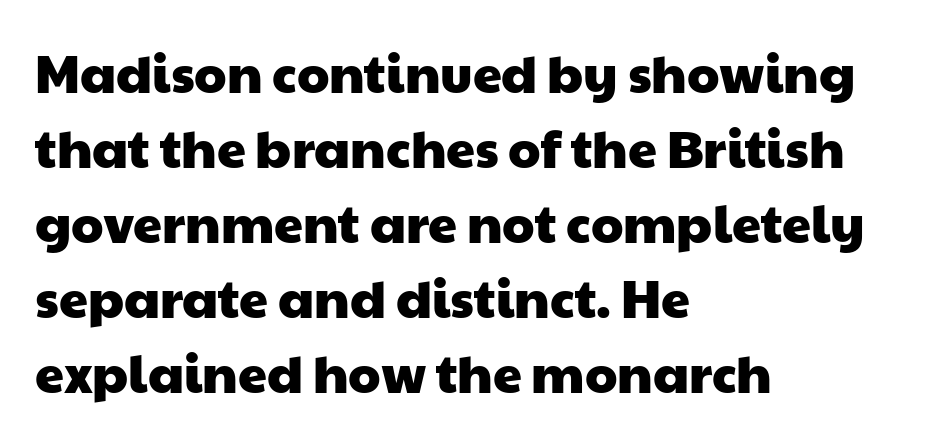
The image shows 52 px wide sans-serif type; set left-aligned, normal line spacing (1.44x), normal letter spacing, not underlined; low stroke contrast and a medium x-height.
